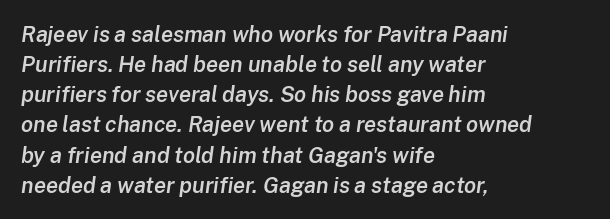
The image shows 22 px text type, italic (leaning right); set left-aligned, normal line spacing (1.37x), normal letter spacing, not underlined.
